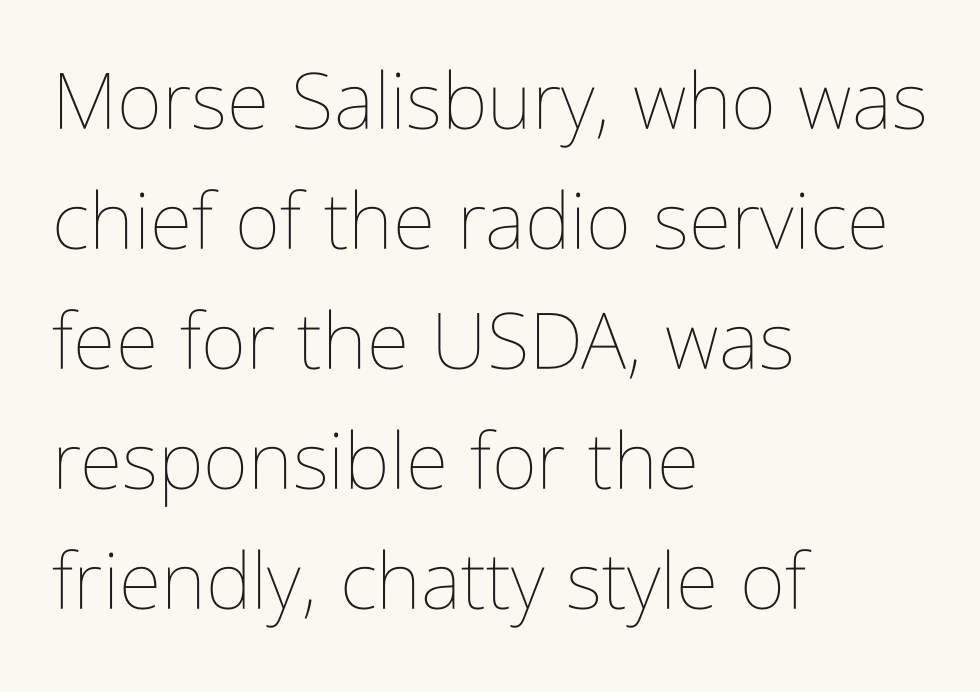
Q: Is the text bold? A: No.
Q: Is the text italic (slanted)? A: No, it is upright.
Q: Is the text underlined? A: No.
Q: How is the paragraph aligned? A: Left-aligned.
Q: Is the spacing between letters normal or unusually wide? A: Normal.
Q: Is the spacing between lines tight, normal or loose? A: Normal.
Q: Width (condensed, normal, or wide)? A: Condensed.
Q: Stroke contrast? A: Low.
Q: x-height? A: Medium.
Q: Monospaced? A: No.
